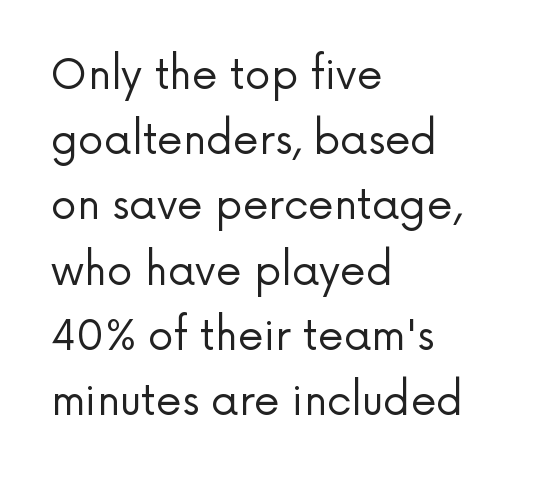
{"serif": "no", "italic": "no", "bold": "no", "weight": "regular", "width": "normal", "stroke_contrast": "low", "x_height": "medium", "monospaced": "no", "underline": "no", "align": "left", "line_spacing": "normal", "line_spacing_ratio": 1.59, "letter_spacing": "normal", "letter_spacing_em": 0.0, "glyph_px": 41}
